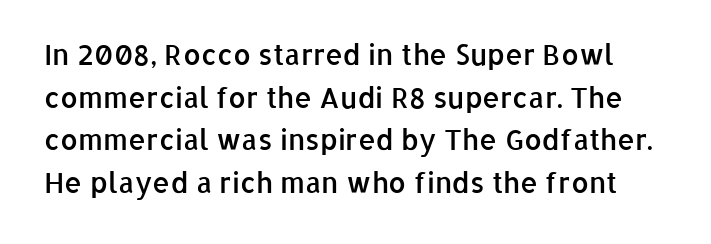
Q: Is the text bold? A: Semi-bold.
Q: Is the text italic (slanted)? A: No, it is upright.
Q: Is the typeface a serif or a sans-serif typeface? A: Sans-serif.
Q: Is the text underlined? A: No.
Q: Is the spacing between letters normal or unusually wide? A: Normal.
Q: Is the spacing between lines tight, normal or loose? A: Normal.
Q: Width (condensed, normal, or wide)? A: Normal.
Q: Stroke contrast? A: Low.
Q: x-height? A: Medium.
Q: Monospaced? A: No.
